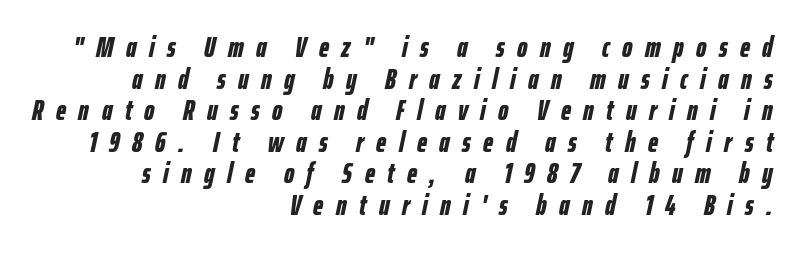
Q: Is the text bold? A: Yes.
Q: Is the text italic (slanted)? A: Yes, it leans right by about 12 degrees.
Q: Is the text underlined? A: No.
Q: How is the paragraph aligned? A: Right-aligned.
Q: Is the spacing between letters normal or unusually wide? A: Unusually wide.
Q: Is the spacing between lines tight, normal or loose? A: Tight.
Q: Width (condensed, normal, or wide)? A: Condensed.
Q: Stroke contrast? A: Low.
Q: x-height? A: Medium.
Q: Monospaced? A: No.
